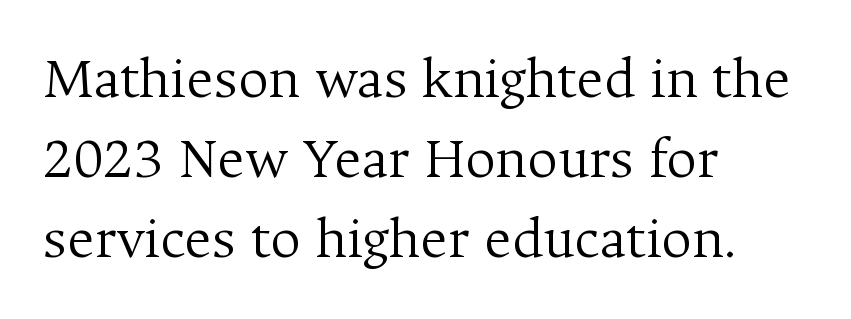
Q: Is the text bold? A: No.
Q: Is the text italic (slanted)? A: No, it is upright.
Q: Is the typeface a serif or a sans-serif typeface? A: Serif.
Q: Is the text underlined? A: No.
Q: How is the paragraph aligned? A: Left-aligned.
Q: Is the spacing between letters normal or unusually wide? A: Normal.
Q: Is the spacing between lines tight, normal or loose? A: Normal.
Q: Width (condensed, normal, or wide)? A: Normal.
Q: Stroke contrast? A: Medium.
Q: x-height? A: Medium.
Q: Monospaced? A: No.
